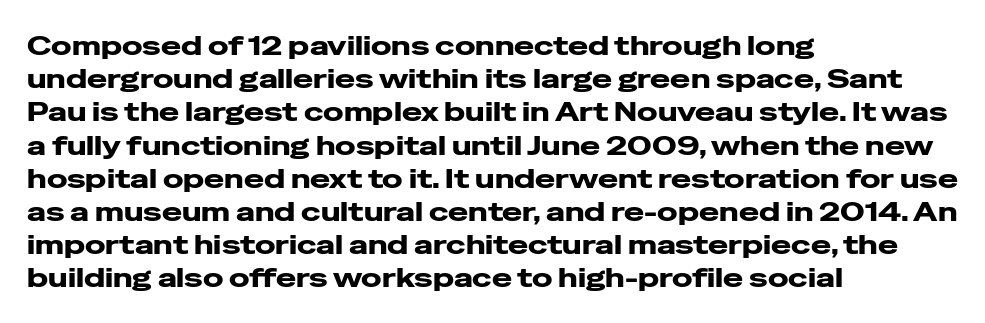
The image shows 27 px text type, upright; set left-aligned, line spacing 1.23x, normal letter spacing, not underlined.
